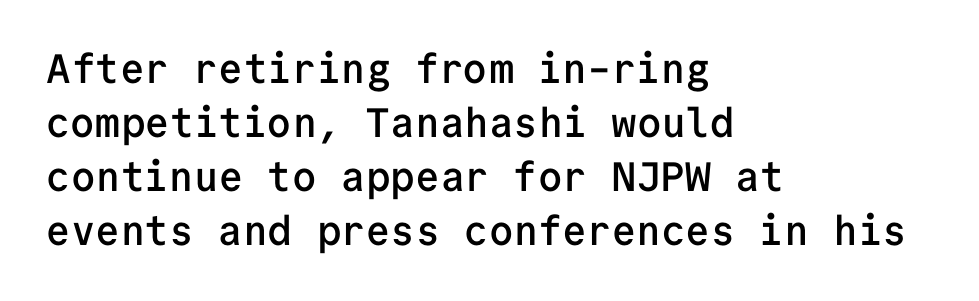
Q: Is the text bold? A: Semi-bold.
Q: Is the text italic (slanted)? A: No, it is upright.
Q: Is the typeface a serif or a sans-serif typeface? A: Sans-serif.
Q: Is the text underlined? A: No.
Q: How is the paragraph aligned? A: Left-aligned.
Q: Is the spacing between letters normal or unusually wide? A: Normal.
Q: Is the spacing between lines tight, normal or loose? A: Normal.
Q: Width (condensed, normal, or wide)? A: Normal.
Q: Stroke contrast? A: Low.
Q: x-height? A: Medium.
Q: Monospaced? A: Yes.
